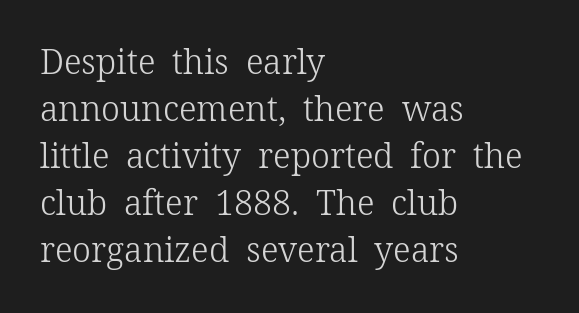
Does the type have serifs? Yes, each stem ends in a small foot. Each word holds together tightly as a unit, with standard inter-letter gaps. The rag falls on the right side of this text block. Do the letters lean? They stand straight.
